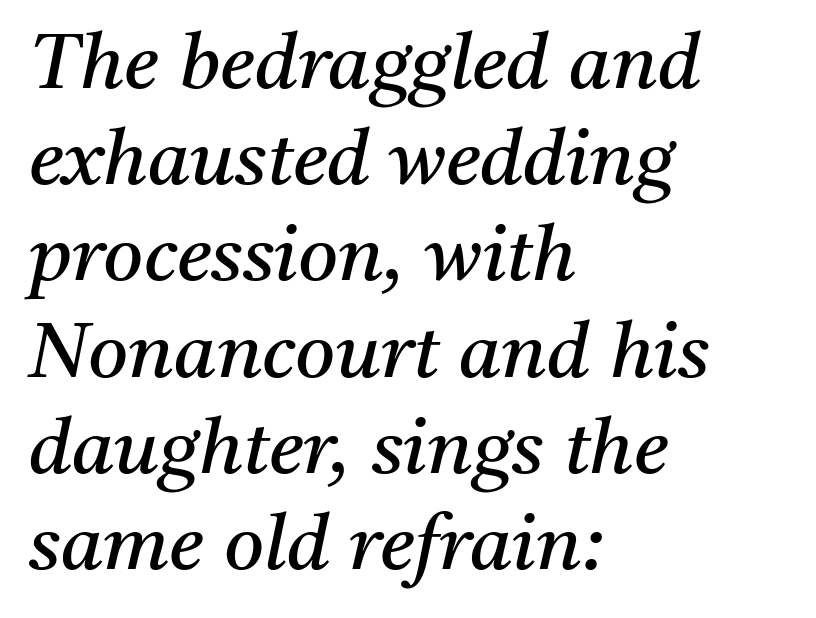
{"serif": "yes", "italic": "yes", "lean": "right", "slant_degrees": 11, "bold": "no", "weight": "regular", "width": "normal", "stroke_contrast": "medium", "x_height": "medium", "monospaced": "no", "underline": "no", "align": "left", "line_spacing": "normal", "line_spacing_ratio": 1.25, "letter_spacing": "normal", "letter_spacing_em": 0.0, "glyph_px": 77}
